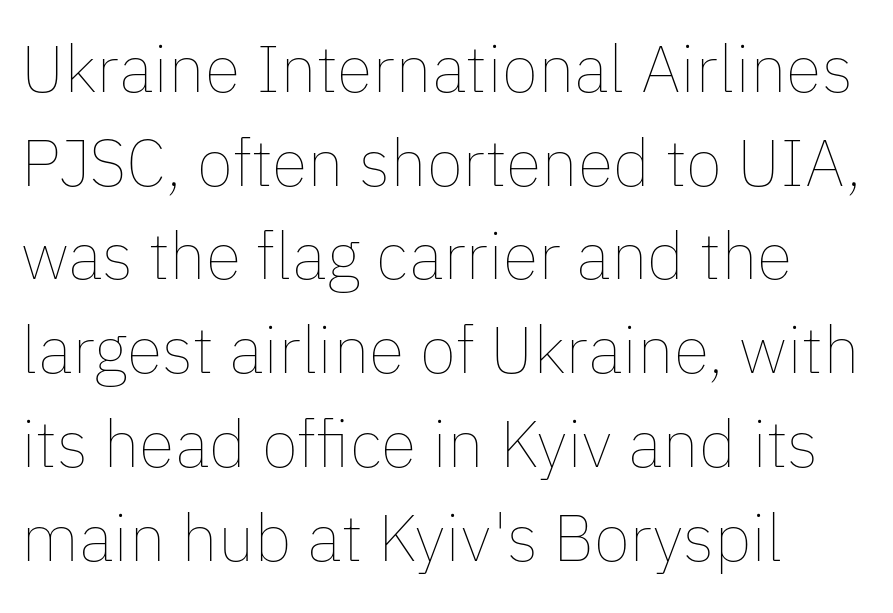
The image shows 66 px thin type, upright; set left-aligned, normal line spacing (1.42x), normal letter spacing, not underlined; low stroke contrast and a medium x-height.
